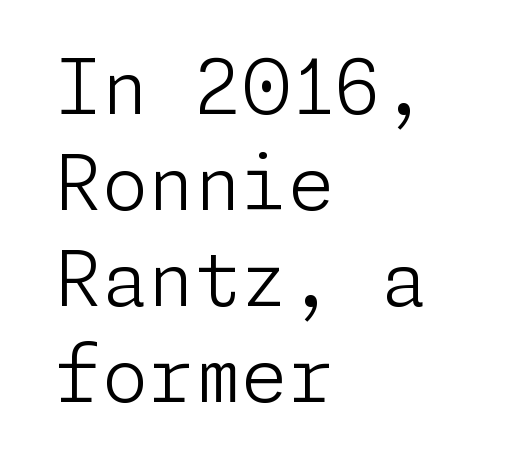
{"serif": "no", "italic": "no", "bold": "no", "weight": "light", "width": "normal", "stroke_contrast": "low", "x_height": "medium", "underline": "no", "align": "left", "line_spacing": "normal", "line_spacing_ratio": 1.28, "letter_spacing": "normal", "letter_spacing_em": 0.0, "glyph_px": 75}
